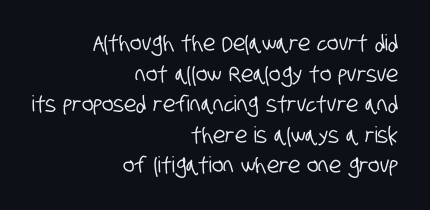
The image shows 22 px text type; set right-aligned, normal line spacing (1.39x), normal letter spacing, not underlined.
